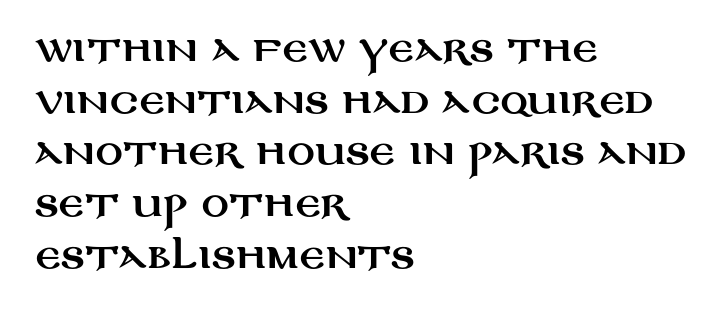
Q: Is the text italic (slanted)? A: No, it is upright.
Q: Is the typeface a serif or a sans-serif typeface? A: Sans-serif.
Q: Is the text underlined? A: No.
Q: How is the paragraph aligned? A: Left-aligned.
Q: Is the spacing between letters normal or unusually wide? A: Normal.
Q: Is the spacing between lines tight, normal or loose? A: Normal.
Q: Width (condensed, normal, or wide)? A: Wide.
Q: Stroke contrast? A: Medium.
Q: x-height? A: Large.
Q: Monospaced? A: No.
